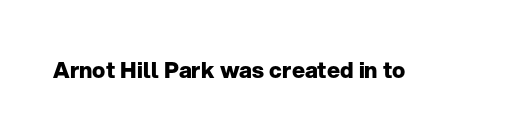
Q: Is the text bold? A: Yes.
Q: Is the text italic (slanted)? A: No, it is upright.
Q: Is the text underlined? A: No.
Q: Is the spacing between letters normal or unusually wide? A: Normal.
